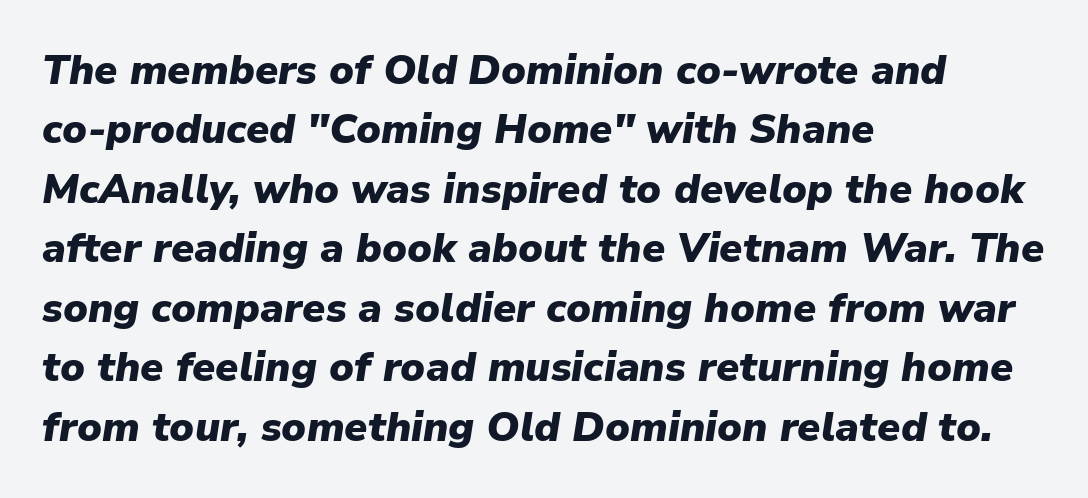
{"italic": "yes", "lean": "right", "slant_degrees": 9, "bold": "yes", "weight": "heavy", "width": "normal", "stroke_contrast": "low", "x_height": "medium", "monospaced": "no", "underline": "no", "align": "left", "line_spacing": "normal", "line_spacing_ratio": 1.45, "letter_spacing": "normal", "letter_spacing_em": 0.0, "glyph_px": 41}
